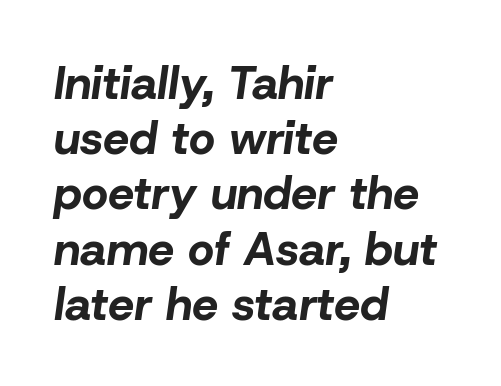
{"italic": "yes", "lean": "right", "slant_degrees": 8, "bold": "yes", "weight": "bold", "width": "normal", "stroke_contrast": "low", "x_height": "medium", "monospaced": "no", "underline": "no", "align": "left", "line_spacing_ratio": 1.2, "letter_spacing": "normal", "letter_spacing_em": 0.0, "glyph_px": 46}
